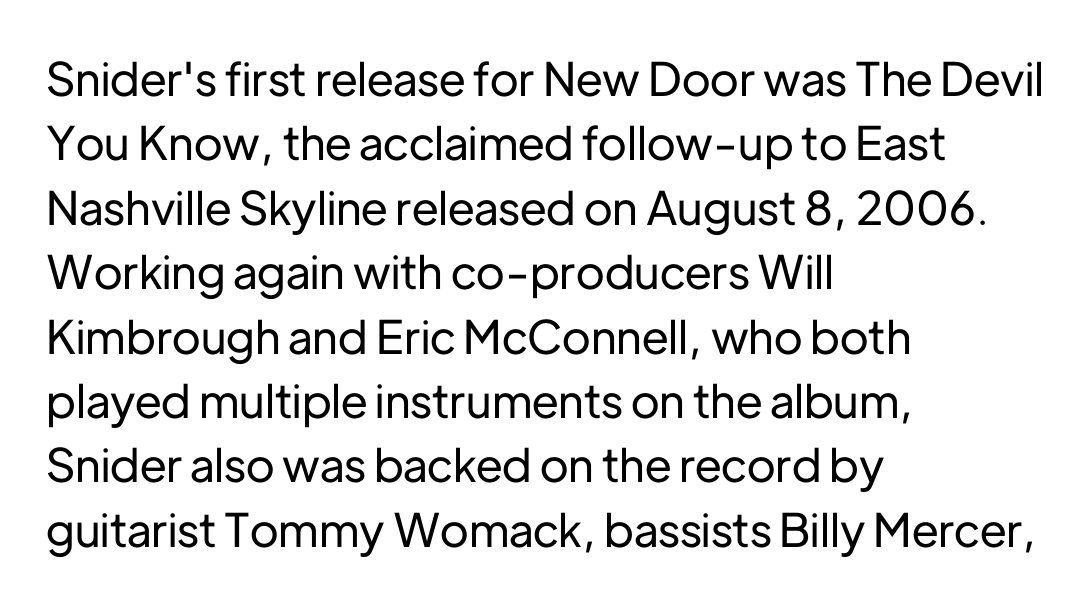
{"serif": "no", "italic": "no", "width": "normal", "stroke_contrast": "low", "x_height": "medium", "monospaced": "no", "underline": "no", "align": "left", "line_spacing": "normal", "line_spacing_ratio": 1.4, "letter_spacing": "normal", "letter_spacing_em": 0.0, "glyph_px": 46}
